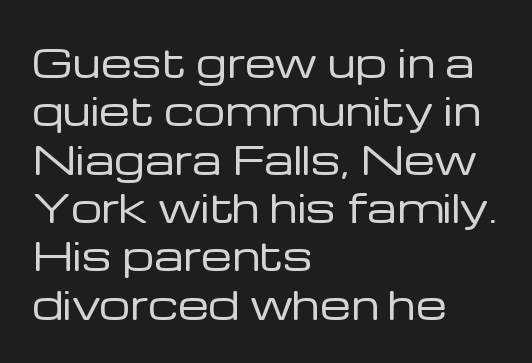
The image shows 39 px regular-weight sans-serif type, upright; set left-aligned, line spacing 1.24x, normal letter spacing, not underlined; low stroke contrast and a medium x-height.
